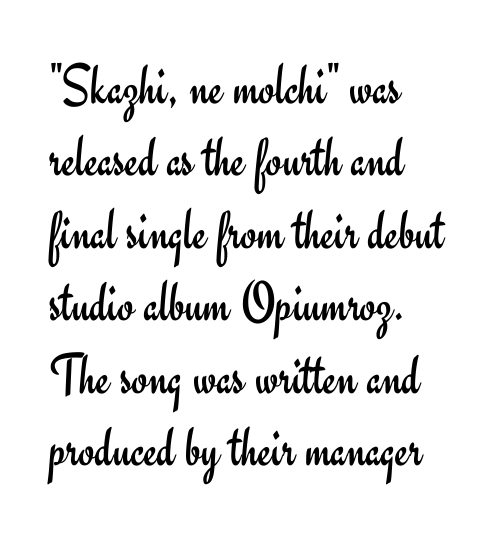
Nothing heavy about these letters — not bold at all. Reading down the column, the eye jumps a familiar distance to each next line. Visually the block forms a straight wall on the left and a jagged coastline on the right. Characters follow at the spacing the type designer built in. Character widths vary here, with narrow letters taking less room than wide ones.
